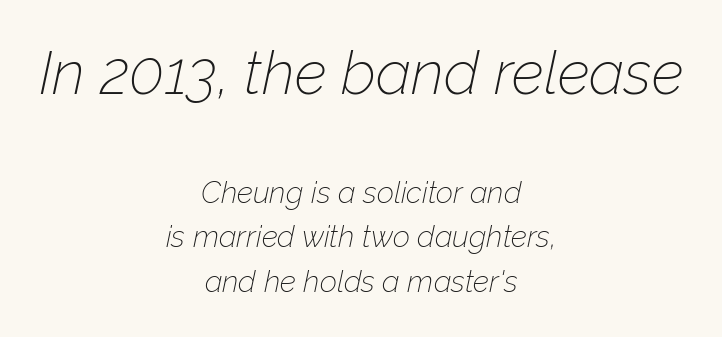
The image shows 60 px thin type, italic (leaning right); set centered, normal line spacing (1.48x), normal letter spacing, not underlined; the first (top) block is 2.0x larger; low stroke contrast and a medium x-height.
